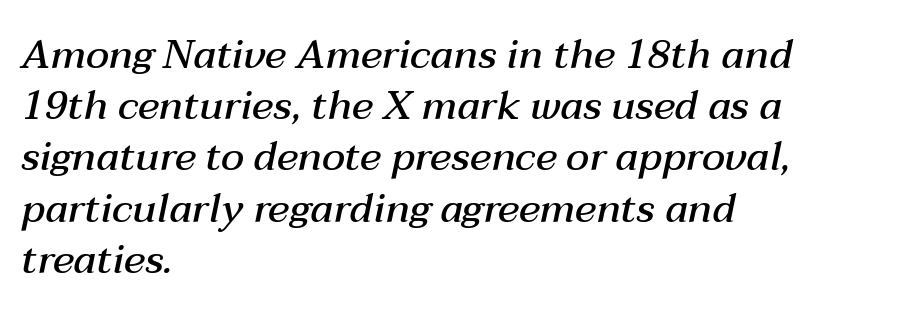
{"italic": "yes", "lean": "right", "slant_degrees": 12, "bold": "semi", "weight": "semibold", "width": "normal", "stroke_contrast": "medium", "x_height": "medium", "monospaced": "no", "underline": "no", "align": "left", "line_spacing": "normal", "line_spacing_ratio": 1.28, "letter_spacing": "normal", "letter_spacing_em": 0.0, "glyph_px": 40}
